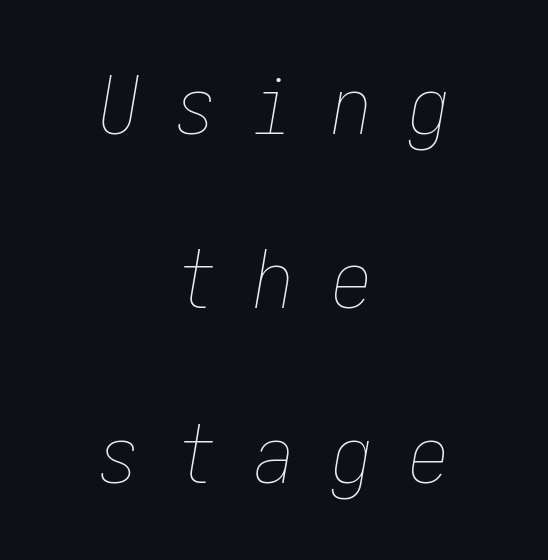
{"italic": "yes", "lean": "right", "slant_degrees": 10, "bold": "no", "weight": "thin", "width": "condensed", "stroke_contrast": "low", "x_height": "medium", "underline": "no", "align": "center", "line_spacing": "loose", "line_spacing_ratio": 2.18, "letter_spacing": "wide", "letter_spacing_em": 0.47, "glyph_px": 80}
